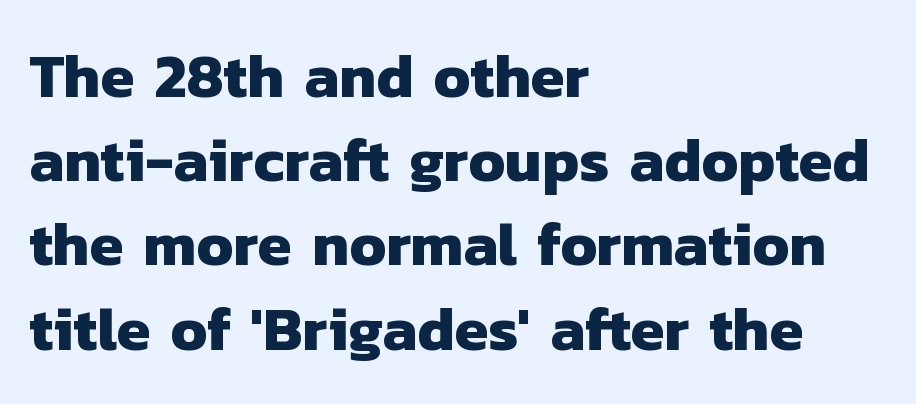
The image shows 61 px heavy sans-serif type; set left-aligned, normal line spacing (1.38x), normal letter spacing, not underlined; low stroke contrast and a medium x-height.
